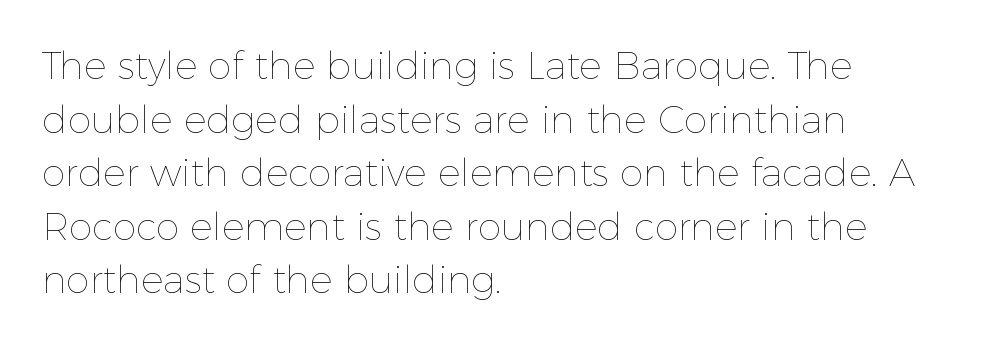
Left-aligned paragraph, ragged on the right. This is the regular roman posture of the typeface. Compared with typical paragraphs, the rows here are spaced about the same. Students, note that the glyphs here touch the page at normal intervals. Vertical stems look standard width or narrower in stroke.
